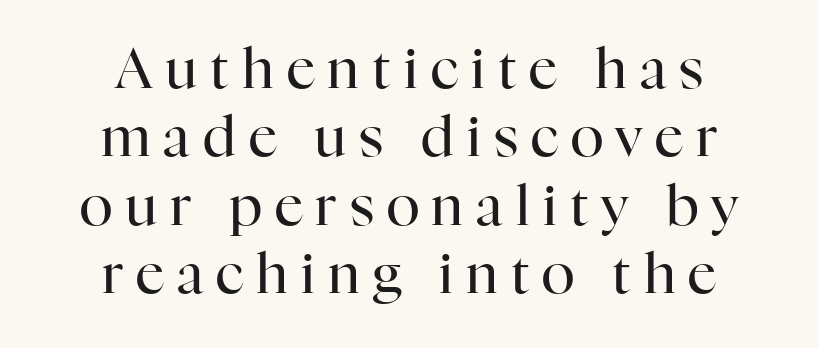
Does the type have serifs? Yes, each stem ends in a small foot. Ascenders rise straight up at ninety degrees. The font sits on the lighter half of the weight spectrum, regular included. Short and long lines alike share a common midpoint.
